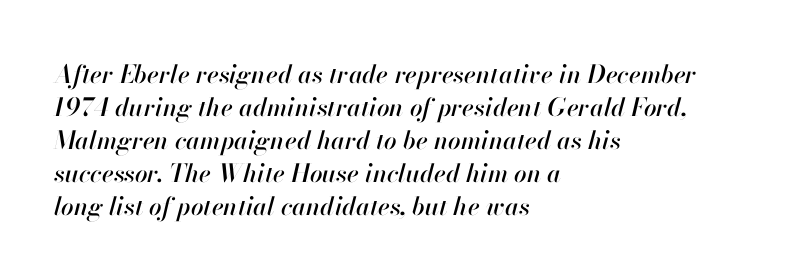
{"italic": "yes", "lean": "right", "slant_degrees": 13, "underline": "no", "align": "left", "line_spacing": "normal", "line_spacing_ratio": 1.32, "letter_spacing": "normal", "letter_spacing_em": 0.0, "glyph_px": 25}
